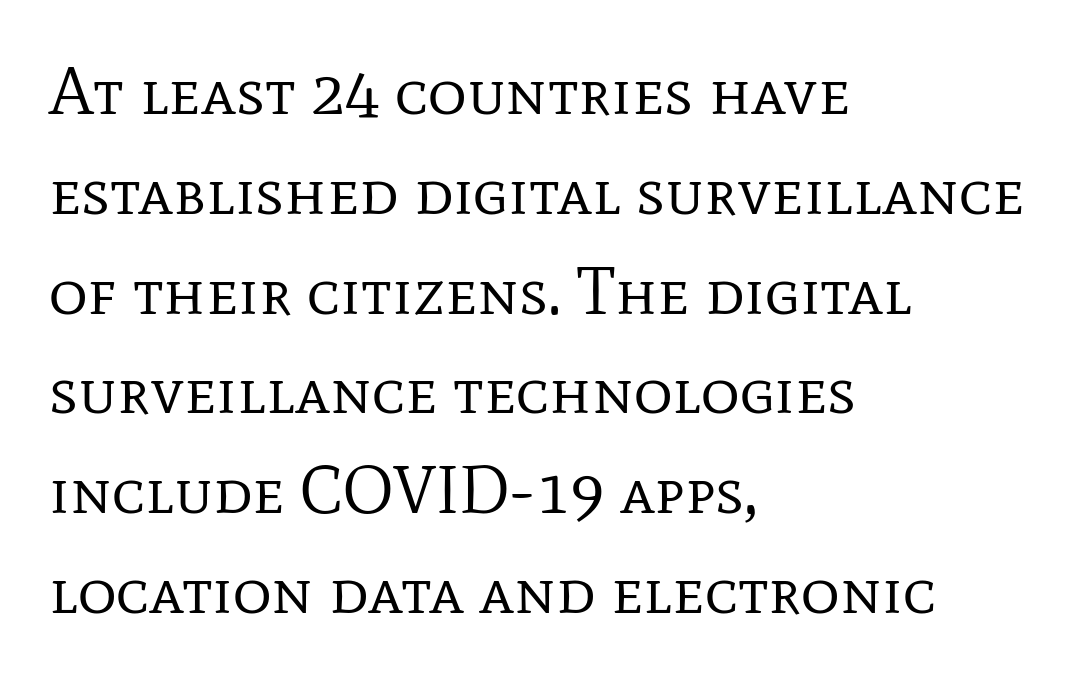
Type style note: has serifs. Underlining? Definitely not there. Each letter keeps its own natural width here, so spacing adapts to shape. Style check: upright. The rows are spaced the way most documents space them. Teacher's note: observe the even left margin — that is flush-left alignment.
